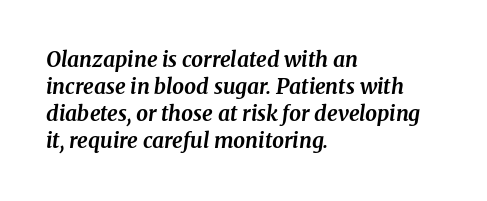
Q: Is the text bold? A: Yes.
Q: Is the text italic (slanted)? A: Yes, it leans right by about 8 degrees.
Q: Is the text underlined? A: No.
Q: How is the paragraph aligned? A: Left-aligned.
Q: Is the spacing between letters normal or unusually wide? A: Normal.
Q: Is the spacing between lines tight, normal or loose? A: Normal.
